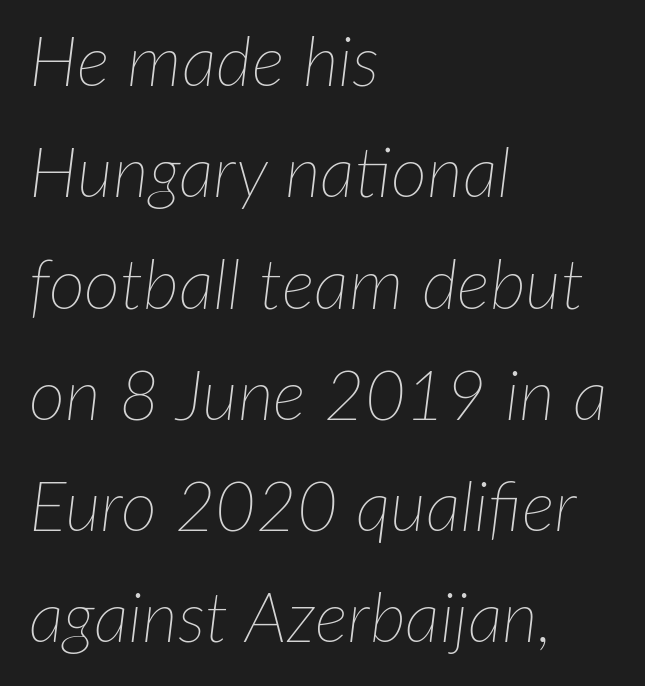
The letterforms sit shoulder to shoulder at normal distance. This is oblique type, the kind used for emphasis or titles. A light-to-regular cut is what we see here. Typeset ragged right — the left edge is the straight one. The face used here is proportionally spaced, like ordinary book or web type.
